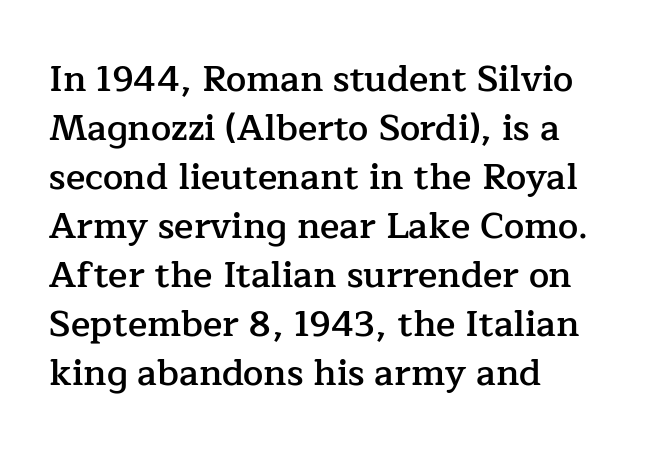
Posture: straight, roman, zero tilt. Slightly chunky letters — semibold, I'd say, not full bold. In CSS terms this would be text-align: left. Letter spacing: default. The string is rendered with underlining switched off. Is this a sans? No — the strokes have serifs.
